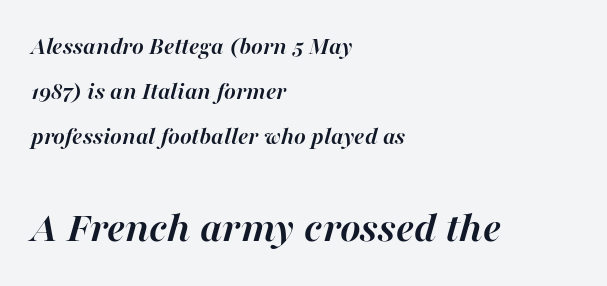
{"italic": "yes", "lean": "right", "slant_degrees": 16, "bold": "yes", "weight": "semibold", "width": "normal", "stroke_contrast": "high", "x_height": "medium", "monospaced": "no", "underline": "no", "align": "left", "line_spacing_ratio": 1.81, "letter_spacing": "normal", "letter_spacing_em": 0.0, "larger_block": "second", "size_ratio": 1.76, "glyph_px": 44}
